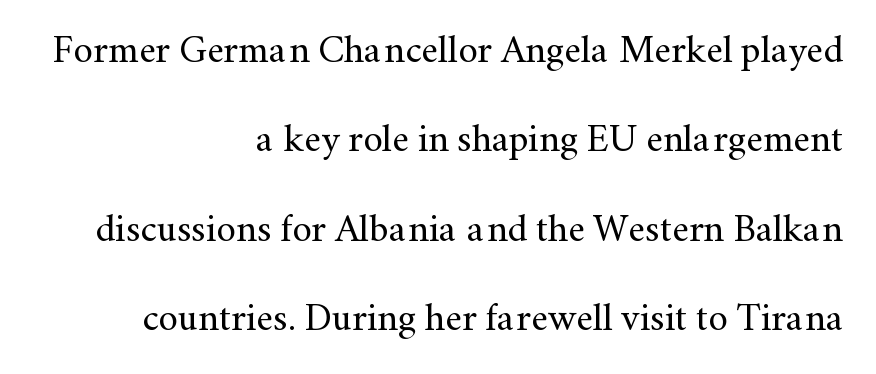
Look at the tracking — it's just the regular setting, nothing added. Visually the block forms a straight wall on the right and a jagged coastline on the left. You could fit nearly another row in the gap between these rows. Beneath every word, the page is bare.
